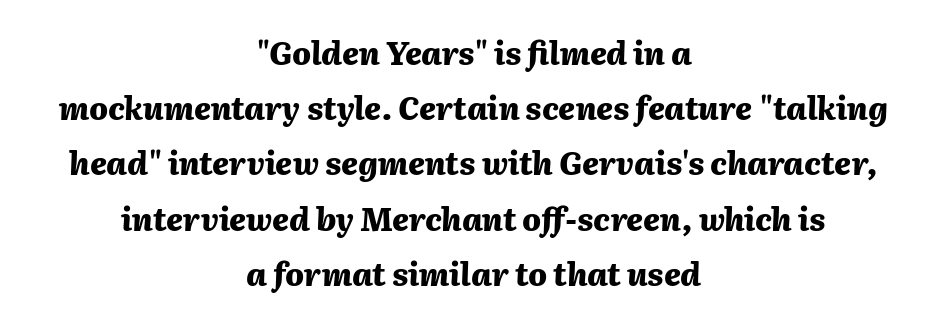
Students, this is bold: see how much ink each stroke carries. The face used here is proportionally spaced, like ordinary book or web type. Caption: multi-line text, centered on the measure. There is no visible air inserted between adjacent glyphs.
